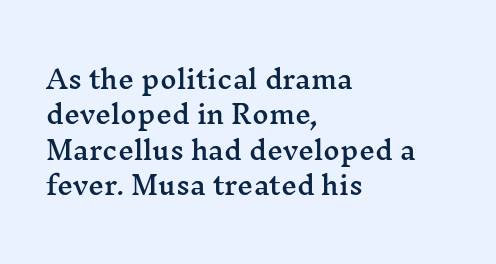
The image shows 25 px text type, upright; set left-aligned, normal line spacing (1.42x), normal letter spacing, not underlined.
